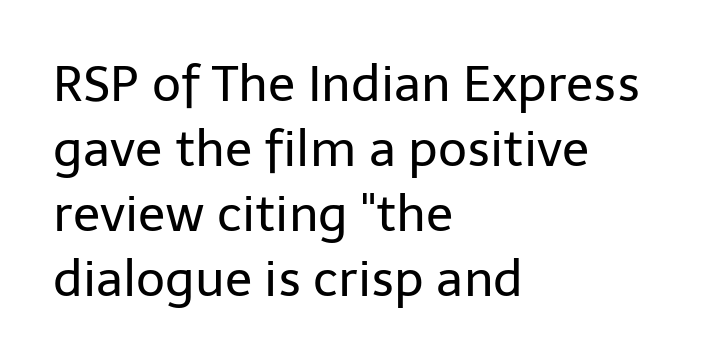
The image shows 50 px regular-weight sans-serif type, upright; set left-aligned, normal line spacing (1.3x), normal letter spacing, not underlined; low stroke contrast and a medium x-height.
